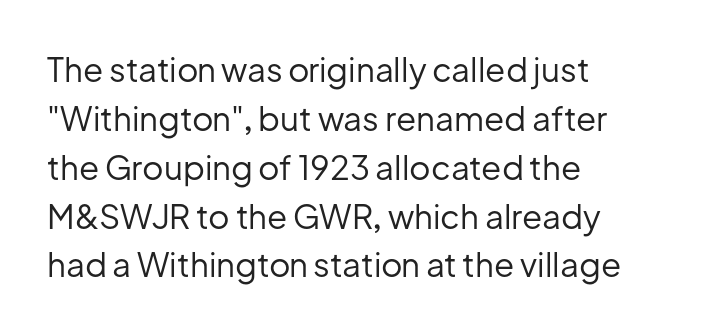
Q: Is the text bold? A: No.
Q: Is the text italic (slanted)? A: No, it is upright.
Q: Is the typeface a serif or a sans-serif typeface? A: Sans-serif.
Q: Is the text underlined? A: No.
Q: How is the paragraph aligned? A: Left-aligned.
Q: Is the spacing between letters normal or unusually wide? A: Normal.
Q: Is the spacing between lines tight, normal or loose? A: Normal.
Q: Width (condensed, normal, or wide)? A: Normal.
Q: Stroke contrast? A: Low.
Q: x-height? A: Medium.
Q: Monospaced? A: No.
